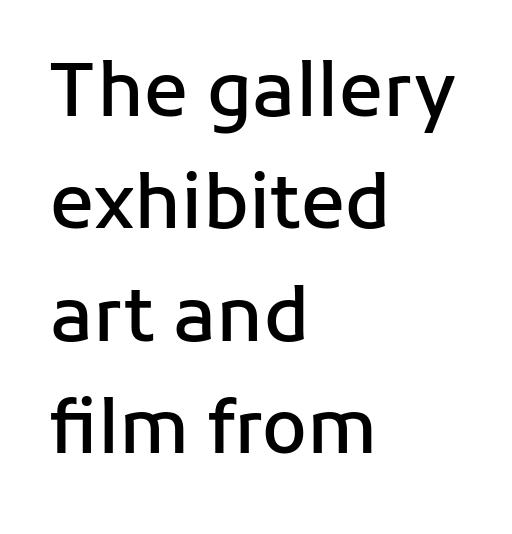
The rendering uses a moderate line-height, typical for paragraphs. In terms of weight, the rendering is demibold, just under bold. Unlike a traditional serif, this face leaves its strokes unadorned. What stands out about the letter spacing? Nothing — it is the standard amount. Think of a printed novel: that variable character pitch is what you see here. Type without underlining.
